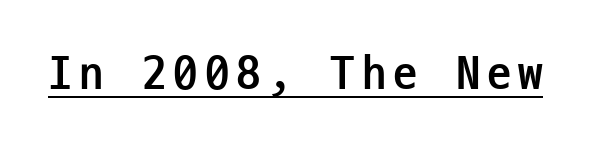
Does the type have serifs? No, each stem ends abruptly. The string is rendered with underlining switched on. Spacing verdict: monospaced, one width for all characters. The letters stand straight up with perfectly vertical stems. Summary of weight: heavy, a full bold.
